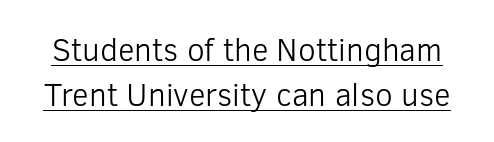
{"serif": "no", "italic": "no", "bold": "no", "weight": "light", "width": "normal", "stroke_contrast": "low", "x_height": "medium", "monospaced": "no", "underline": "yes", "line_spacing": "normal", "line_spacing_ratio": 1.41, "letter_spacing": "normal", "letter_spacing_em": 0.0, "glyph_px": 32}
